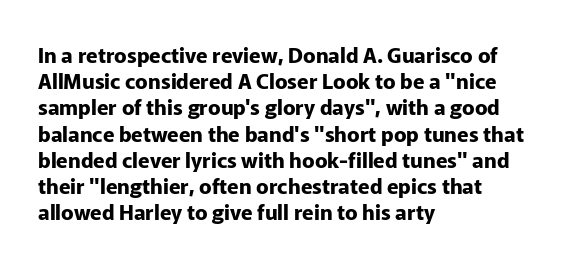
Q: Is the text bold? A: Yes.
Q: Is the text italic (slanted)? A: No, it is upright.
Q: Is the text underlined? A: No.
Q: How is the paragraph aligned? A: Left-aligned.
Q: Is the spacing between letters normal or unusually wide? A: Normal.
Q: Is the spacing between lines tight, normal or loose? A: Normal.
